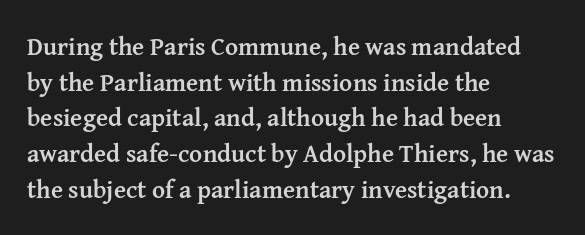
{"italic": "no", "bold": "yes", "underline": "no", "align": "left", "line_spacing": "normal", "line_spacing_ratio": 1.43, "letter_spacing": "normal", "letter_spacing_em": 0.0, "glyph_px": 25}
